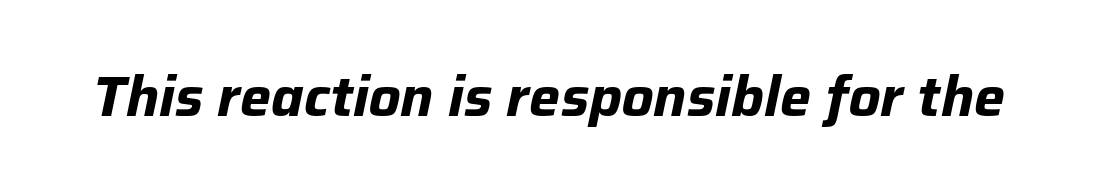
The image shows 55 px bold type, italic (leaning right); set normal letter spacing, not underlined; low stroke contrast and a medium x-height.
